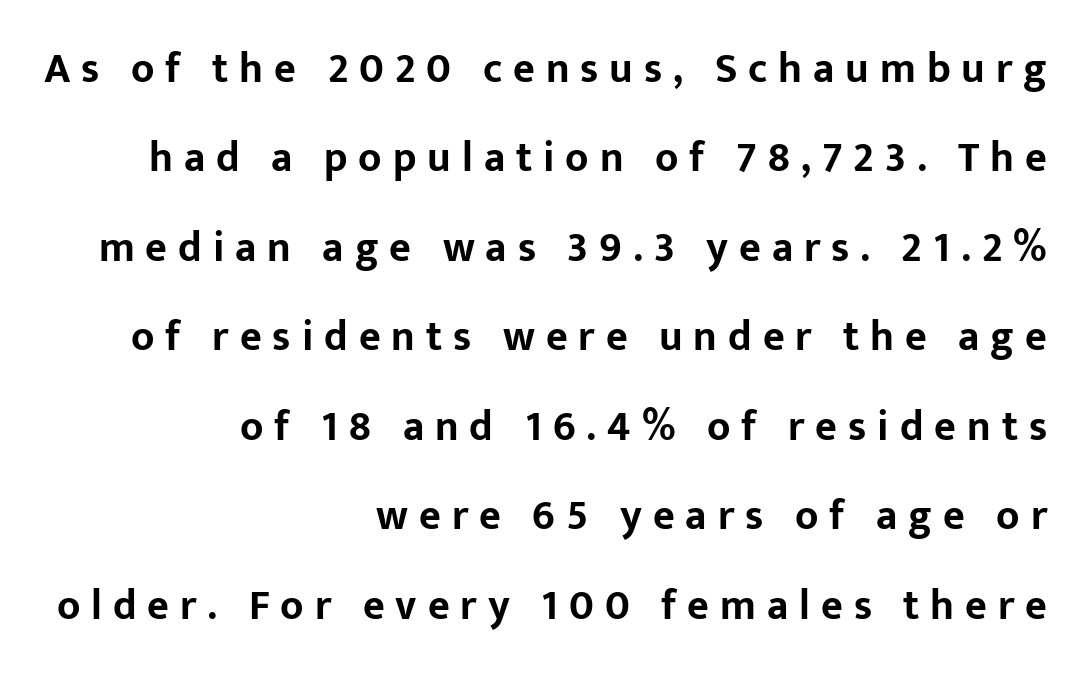
Unlike italic type, these characters show no tilt at all. Summary of weight: heavy, a full bold. What's the leading like? Stretched, with rows far apart. Check the space under the baseline: it is left empty. The font family rendered here belongs to the sans-serif group. The lines in this sample share a right terminus and differ only in where they begin.
